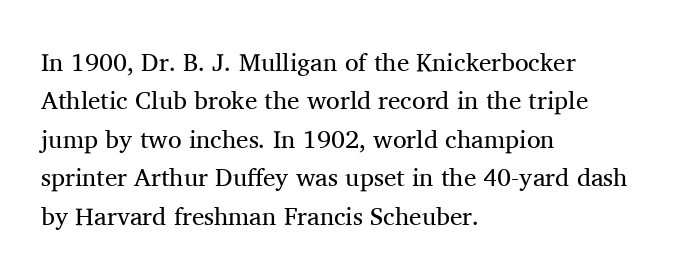
This sample uses an upright cut, with every glyph sitting square on the baseline. The string is rendered with underlining switched off. Tracking value appears to be zero — textbook default spacing. The lines in this sample share a left origin and differ only in where they stop. Vertical spacing — default.
